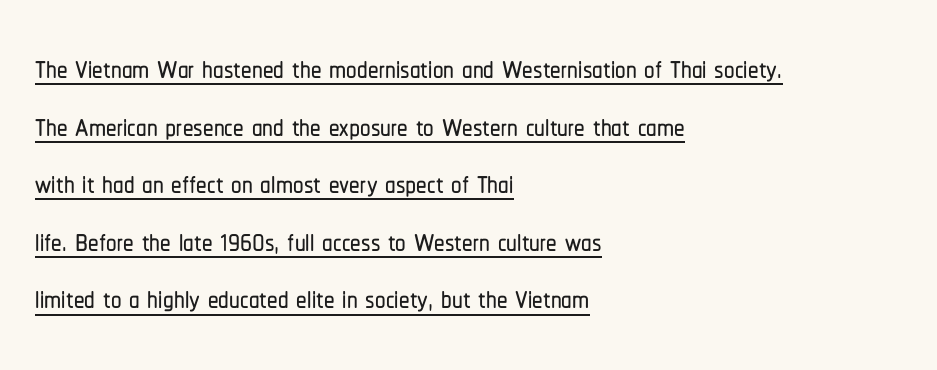
{"serif": "no", "italic": "no", "width": "condensed", "stroke_contrast": "low", "x_height": "medium", "monospaced": "no", "underline": "yes", "align": "left", "line_spacing": "normal", "line_spacing_ratio": 1.37, "letter_spacing": "normal", "letter_spacing_em": 0.0, "glyph_px": 42}
